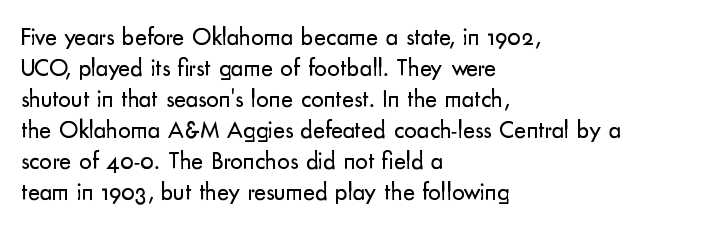
A light-to-regular cut is what we see here. Clear beneath every line of the passage. Vertical strokes here are truly vertical. The passage shown has conventional tracking throughout. Leftover space on each line is placed entirely after the last word.
